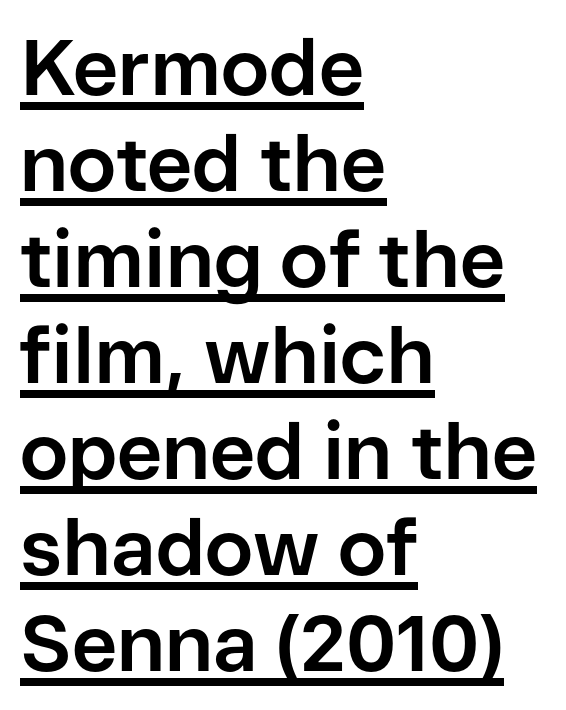
The image shows 78 px bold sans-serif type, upright; set left-aligned, line spacing 1.23x, normal letter spacing, underlined; low stroke contrast and a medium x-height.
